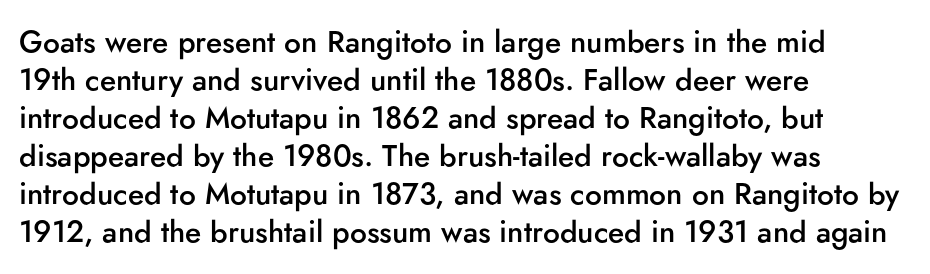
Q: Is the text bold? A: Semi-bold.
Q: Is the text italic (slanted)? A: No, it is upright.
Q: Is the typeface a serif or a sans-serif typeface? A: Sans-serif.
Q: Is the text underlined? A: No.
Q: How is the paragraph aligned? A: Left-aligned.
Q: Is the spacing between letters normal or unusually wide? A: Normal.
Q: Is the spacing between lines tight, normal or loose? A: Normal.
Q: Width (condensed, normal, or wide)? A: Normal.
Q: Stroke contrast? A: Low.
Q: x-height? A: Small.
Q: Monospaced? A: No.
